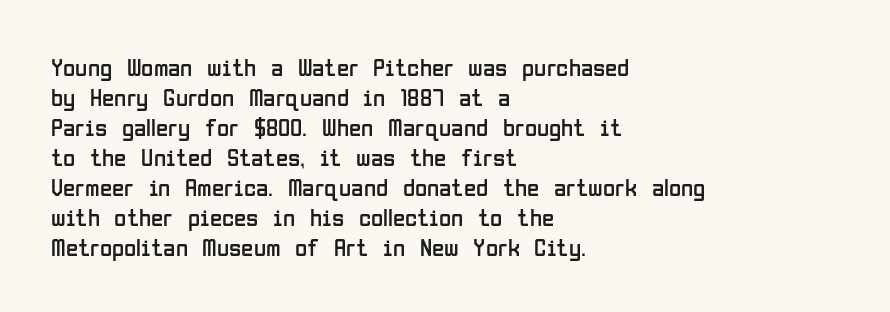
Q: Is the text bold? A: No.
Q: Is the text italic (slanted)? A: No, it is upright.
Q: Is the text underlined? A: No.
Q: How is the paragraph aligned? A: Left-aligned.
Q: Is the spacing between letters normal or unusually wide? A: Normal.
